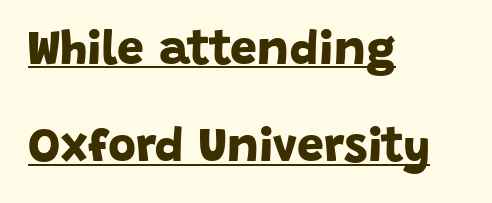
{"serif": "no", "bold": "yes", "weight": "bold", "width": "normal", "stroke_contrast": "low", "x_height": "large", "monospaced": "no", "underline": "yes", "align": "left", "line_spacing": "loose", "line_spacing_ratio": 2.03, "letter_spacing": "normal", "letter_spacing_em": 0.0, "glyph_px": 48}
